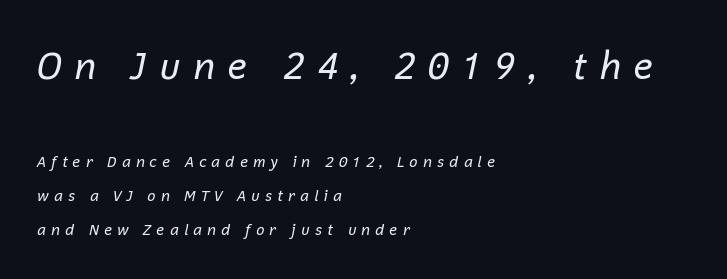
The image shows 37 px regular-weight type, italic (leaning right); set left-aligned, loose line spacing (2.26x), unusually wide letter spacing (+0.32 em), not underlined; the first (top) block is 2.47x larger; low stroke contrast and a medium x-height.
